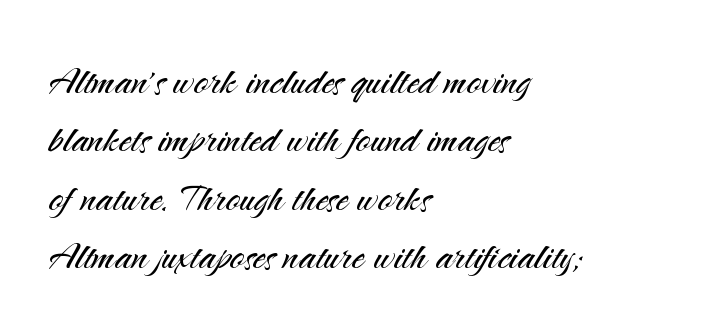
The image shows 49 px light sans-serif type; set left-aligned, line spacing 1.19x, normal letter spacing, not underlined; medium stroke contrast and a small x-height.
